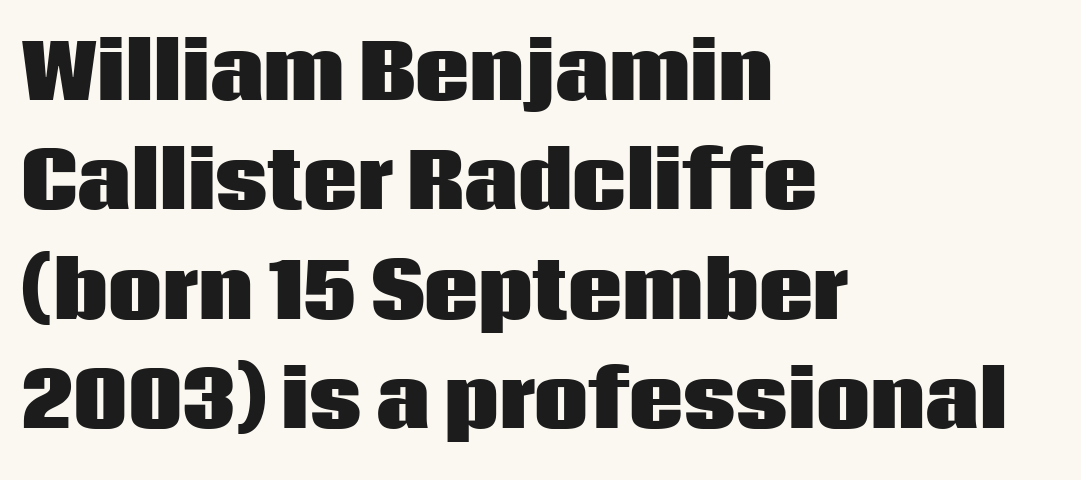
{"serif": "no", "italic": "no", "bold": "yes", "weight": "heavy", "width": "normal", "stroke_contrast": "low", "x_height": "large", "monospaced": "no", "underline": "no", "align": "left", "line_spacing": "normal", "line_spacing_ratio": 1.44, "letter_spacing": "normal", "letter_spacing_em": 0.0, "glyph_px": 76}
